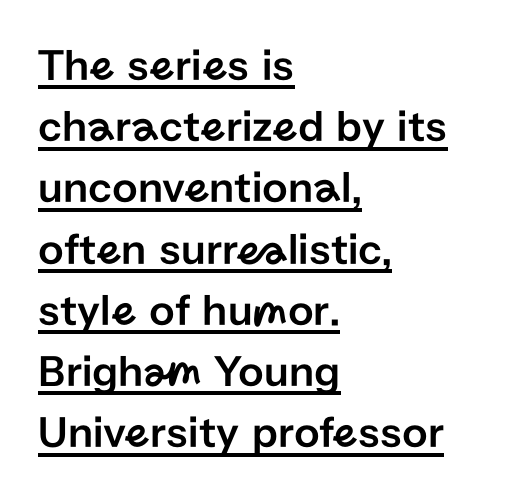
No feet cap the strokes, marking this as sans-serif type. The setting favours the left margin, as ordinary paragraphs usually do. The specimen includes a rule beneath the text block's lines. Tracking here is standard; glyphs follow each other at the usual distance.
